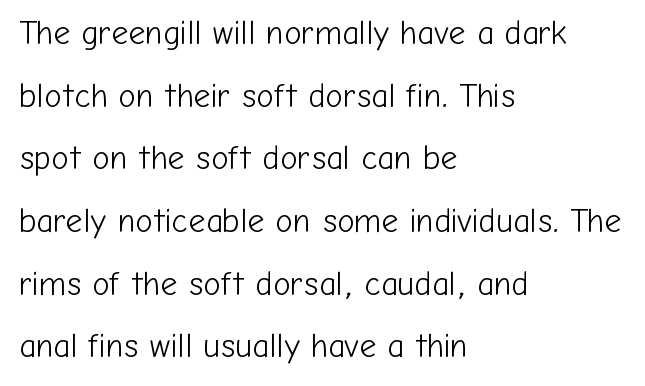
Q: Is the text bold? A: No.
Q: Is the text italic (slanted)? A: No, it is upright.
Q: Is the typeface a serif or a sans-serif typeface? A: Sans-serif.
Q: Is the text underlined? A: No.
Q: How is the paragraph aligned? A: Left-aligned.
Q: Is the spacing between letters normal or unusually wide? A: Normal.
Q: Is the spacing between lines tight, normal or loose? A: Loose.
Q: Width (condensed, normal, or wide)? A: Normal.
Q: Stroke contrast? A: Low.
Q: x-height? A: Medium.
Q: Monospaced? A: No.
